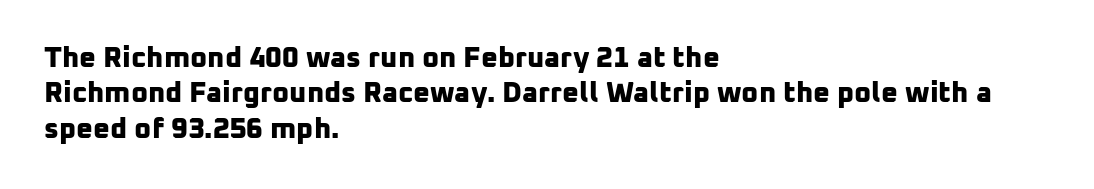
{"serif": "no", "bold": "yes", "weight": "bold", "width": "normal", "stroke_contrast": "low", "x_height": "medium", "monospaced": "no", "underline": "no", "align": "left", "line_spacing_ratio": 1.22, "letter_spacing": "normal", "letter_spacing_em": 0.0, "glyph_px": 29}
